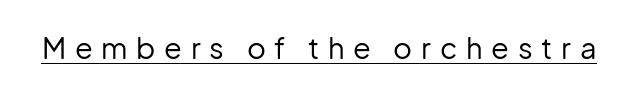
Q: Is the text bold? A: No.
Q: Is the text italic (slanted)? A: No, it is upright.
Q: Is the typeface a serif or a sans-serif typeface? A: Sans-serif.
Q: Is the text underlined? A: Yes.
Q: Is the spacing between letters normal or unusually wide? A: Unusually wide.
Q: Width (condensed, normal, or wide)? A: Normal.
Q: Stroke contrast? A: Low.
Q: x-height? A: Medium.
Q: Monospaced? A: No.
